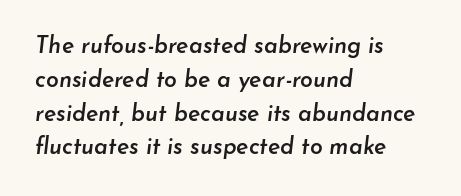
A semibold gives these letters moderate extra thickness, short of bold. Successive baselines arrive at the customary interval. Letter spacing: default. Each line starts at the same left margin while the right side varies.
